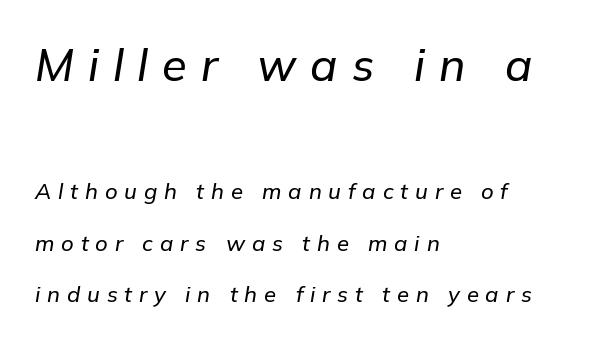
The image shows 45 px text type, italic (leaning right); set left-aligned, loose line spacing (2.34x), unusually wide letter spacing (+0.31 em), not underlined; the first (top) block is 2.05x larger; low stroke contrast and a medium x-height.
